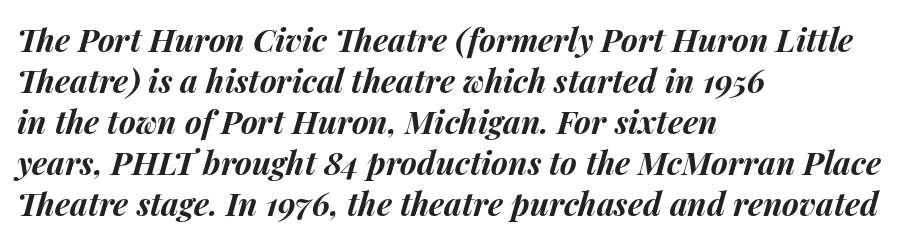
{"italic": "yes", "lean": "right", "slant_degrees": 14, "bold": "yes", "weight": "bold", "width": "normal", "stroke_contrast": "medium", "x_height": "medium", "monospaced": "no", "underline": "no", "align": "left", "line_spacing": "normal", "line_spacing_ratio": 1.28, "letter_spacing": "normal", "letter_spacing_em": 0.0, "glyph_px": 32}
